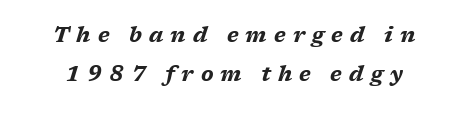
The image shows 21 px bold type, italic (leaning right); set line spacing 1.88x, unusually wide letter spacing (+0.34 em), not underlined.
